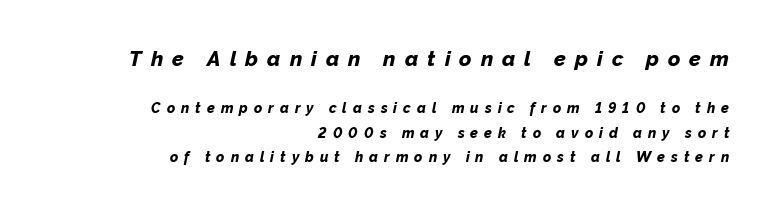
{"italic": "yes", "lean": "right", "slant_degrees": 12, "bold": "yes", "underline": "no", "align": "right", "line_spacing_ratio": 1.74, "letter_spacing": "wide", "letter_spacing_em": 0.43, "larger_block": "first", "size_ratio": 1.5, "glyph_px": 21}
